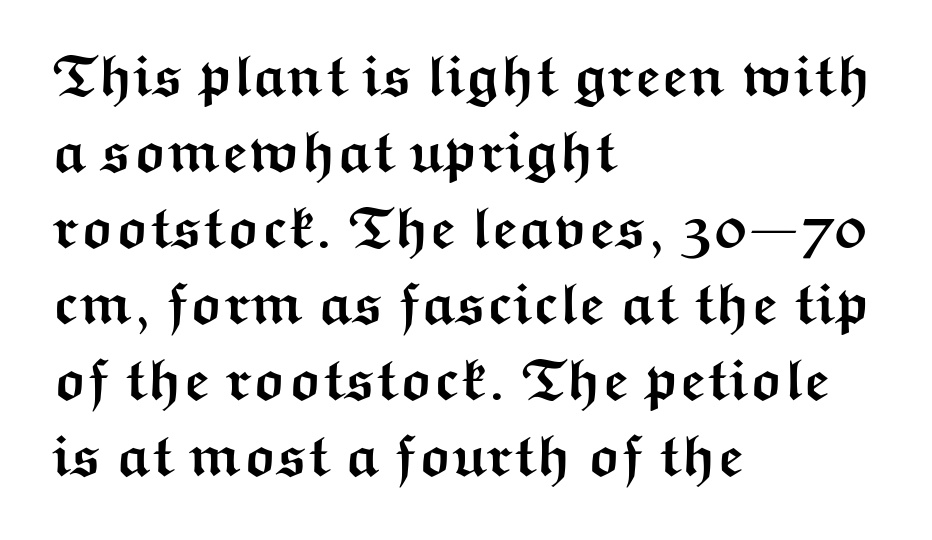
{"serif": "no", "italic": "no", "bold": "yes", "weight": "semibold", "width": "wide", "stroke_contrast": "medium", "x_height": "medium", "monospaced": "no", "underline": "no", "align": "left", "line_spacing": "normal", "line_spacing_ratio": 1.31, "letter_spacing": "normal", "letter_spacing_em": 0.0, "glyph_px": 58}
